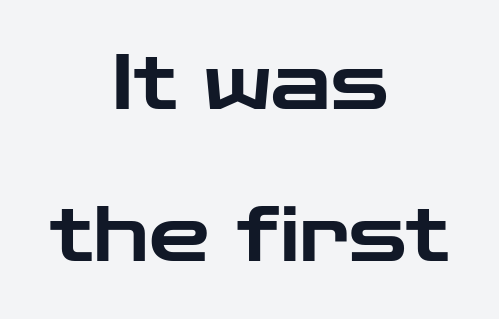
{"serif": "no", "italic": "no", "width": "wide", "stroke_contrast": "low", "x_height": "medium", "monospaced": "no", "underline": "no", "align": "center", "line_spacing": "loose", "line_spacing_ratio": 1.97, "letter_spacing": "normal", "letter_spacing_em": 0.0, "glyph_px": 77}
